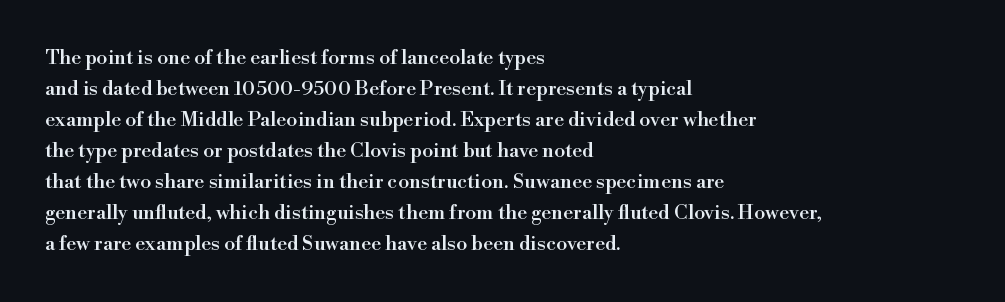
Layout note: lines flush left. Designer's note — italics off, roman on. The baseline area is clear. Reading down the column, the eye jumps a familiar distance to each next line. Default kerning and tracking; the words read as compact shapes.
